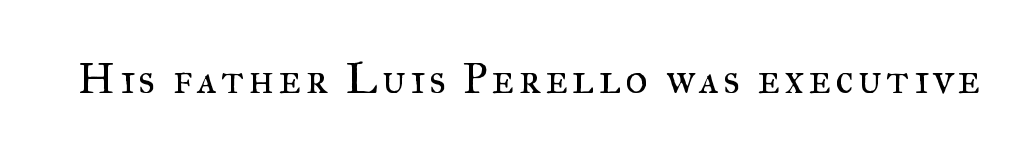
The letters look calm and open, with moderate or lighter stems. Type without underlining. The rendering uses natural spacing where letterforms have individual widths. Is there any slant? The stems are plumb. Font category for this specimen: serif.
